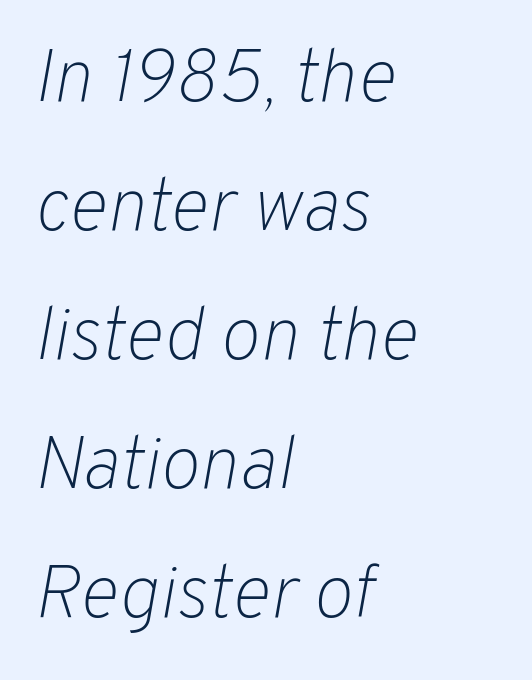
{"italic": "yes", "lean": "right", "slant_degrees": 10, "bold": "no", "weight": "light", "width": "normal", "stroke_contrast": "low", "x_height": "medium", "monospaced": "no", "underline": "no", "align": "left", "line_spacing_ratio": 1.72, "letter_spacing": "normal", "letter_spacing_em": 0.0, "glyph_px": 75}
